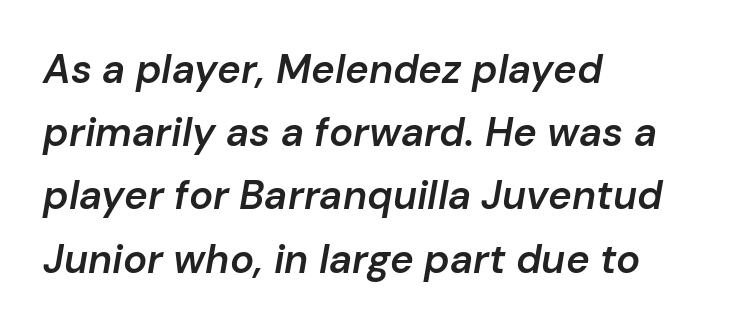
The image shows 40 px semibold type, italic (leaning right); set left-aligned, normal line spacing (1.58x), normal letter spacing, not underlined; low stroke contrast and a medium x-height.
